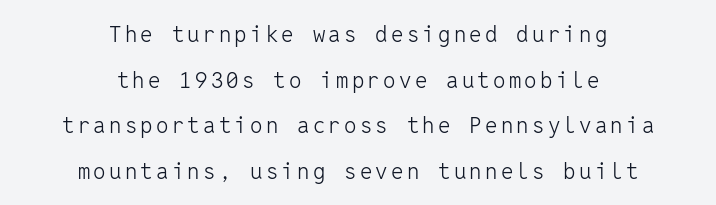
{"italic": "no", "bold": "no", "underline": "no", "align": "center", "line_spacing": "loose", "line_spacing_ratio": 2.07, "glyph_px": 22}
